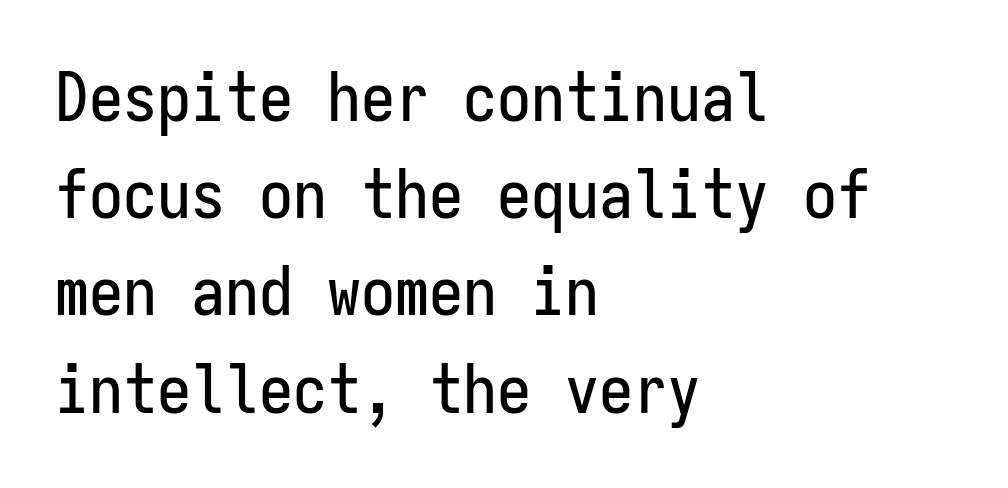
Q: Is the text italic (slanted)? A: No, it is upright.
Q: Is the typeface a serif or a sans-serif typeface? A: Sans-serif.
Q: Is the text underlined? A: No.
Q: How is the paragraph aligned? A: Left-aligned.
Q: Is the spacing between letters normal or unusually wide? A: Normal.
Q: Is the spacing between lines tight, normal or loose? A: Normal.
Q: Width (condensed, normal, or wide)? A: Condensed.
Q: Stroke contrast? A: Low.
Q: x-height? A: Medium.
Q: Monospaced? A: Yes.
